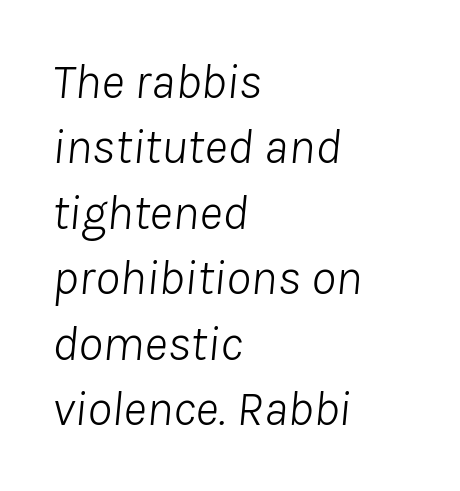
The image shows 50 px light type, italic (leaning right); set left-aligned, normal line spacing (1.31x), normal letter spacing, not underlined; low stroke contrast and a medium x-height.
